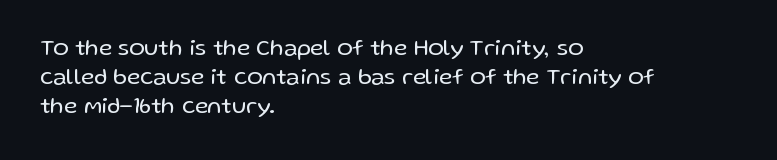
Nothing unusual about the tracking: characters are spaced as the font intends. Caption: multi-line text, flush left, ragged right. How would I describe the line gaps? Plain and ordinary. Unbolded letterforms with no extra heft.
